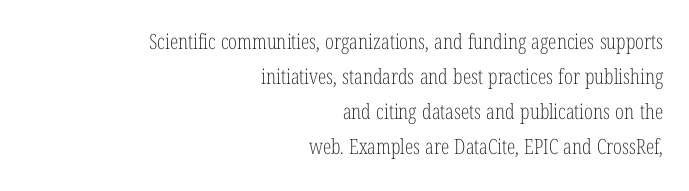
{"italic": "no", "bold": "no", "underline": "no", "align": "right", "line_spacing": "normal", "line_spacing_ratio": 1.66, "letter_spacing": "normal", "letter_spacing_em": 0.0, "glyph_px": 21}
